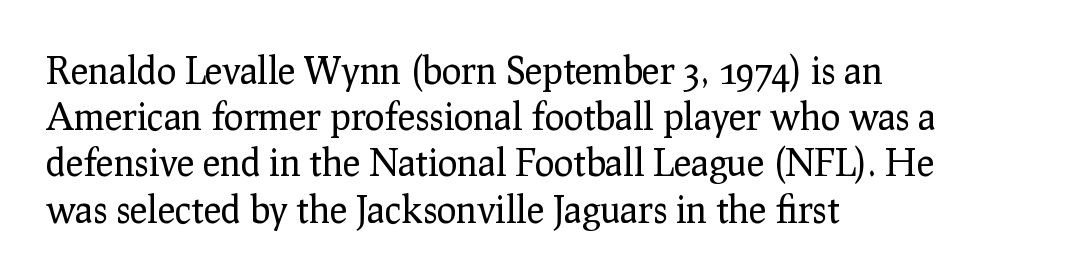
{"serif": "yes", "italic": "no", "bold": "no", "weight": "regular", "width": "normal", "stroke_contrast": "low", "x_height": "medium", "monospaced": "no", "underline": "no", "align": "left", "line_spacing": "normal", "line_spacing_ratio": 1.25, "letter_spacing": "normal", "letter_spacing_em": 0.0, "glyph_px": 37}
